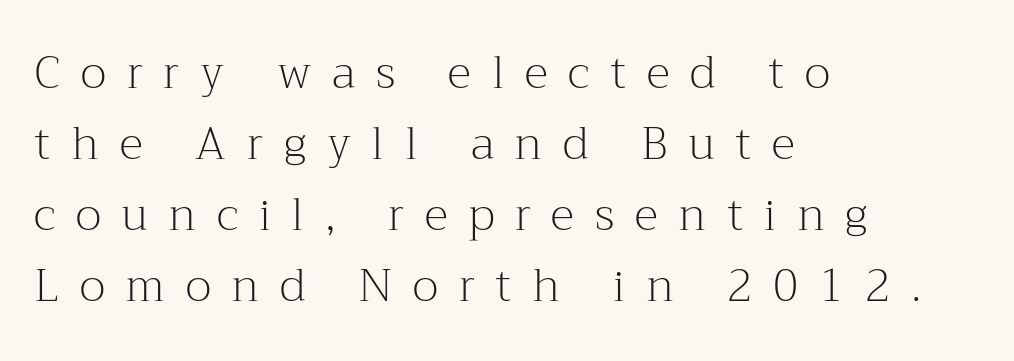
The image shows 45 px light serif type, upright; set left-aligned, normal line spacing (1.58x), unusually wide letter spacing (+0.46 em), not underlined; medium stroke contrast and a medium x-height.
